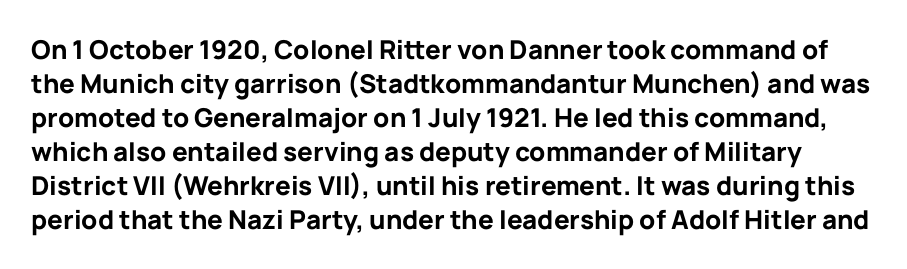
What stands out about the letter spacing? Nothing — it is the standard amount. The baseline area is clear. Strokes here are thick enough to call this a true bold. Each new line begins a customary step beneath the previous one. Italic? Not at all — the glyphs are vertical.
